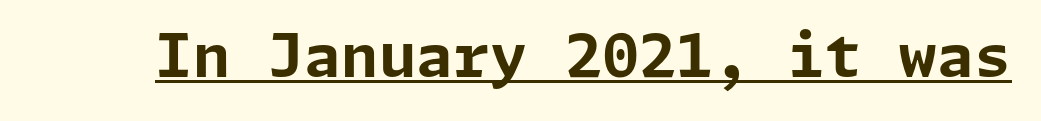
Q: Is the text bold? A: Yes.
Q: Is the text italic (slanted)? A: No, it is upright.
Q: Is the typeface a serif or a sans-serif typeface? A: Sans-serif.
Q: Is the text underlined? A: Yes.
Q: Is the spacing between letters normal or unusually wide? A: Normal.
Q: Width (condensed, normal, or wide)? A: Normal.
Q: Stroke contrast? A: Low.
Q: x-height? A: Medium.
